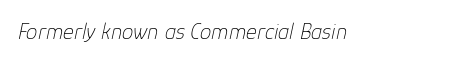
Q: Is the text bold? A: No.
Q: Is the text italic (slanted)? A: Yes, it leans right by about 12 degrees.
Q: Is the text underlined? A: No.
Q: Is the spacing between letters normal or unusually wide? A: Normal.
